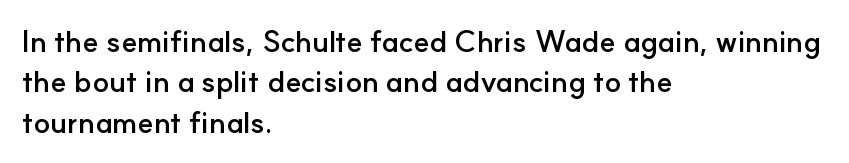
Q: Is the text bold? A: Yes.
Q: Is the text italic (slanted)? A: No, it is upright.
Q: Is the typeface a serif or a sans-serif typeface? A: Sans-serif.
Q: Is the text underlined? A: No.
Q: How is the paragraph aligned? A: Left-aligned.
Q: Is the spacing between letters normal or unusually wide? A: Normal.
Q: Is the spacing between lines tight, normal or loose? A: Normal.
Q: Width (condensed, normal, or wide)? A: Normal.
Q: Stroke contrast? A: Low.
Q: x-height? A: Small.
Q: Monospaced? A: No.
